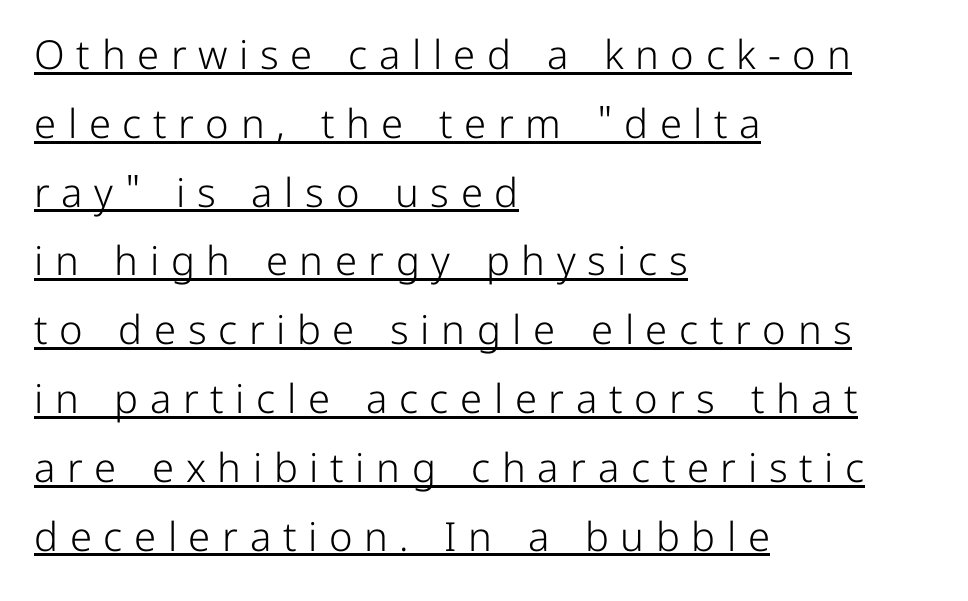
The font family rendered here belongs to the sans-serif group. Quick note: underline on. Inter-character spacing is expanded well beyond the font's built-in metrics. The compositor pushed each line to the left boundary.
